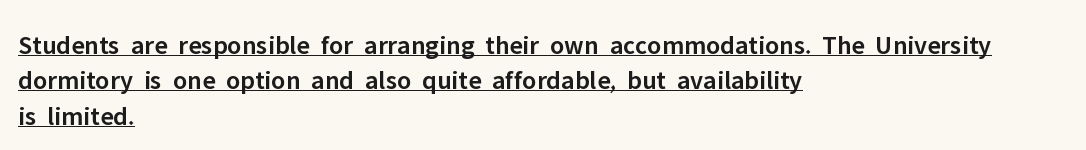
Q: Is the text bold? A: Semi-bold.
Q: Is the text italic (slanted)? A: No, it is upright.
Q: Is the text underlined? A: Yes.
Q: How is the paragraph aligned? A: Left-aligned.
Q: Is the spacing between letters normal or unusually wide? A: Normal.
Q: Is the spacing between lines tight, normal or loose? A: Normal.
